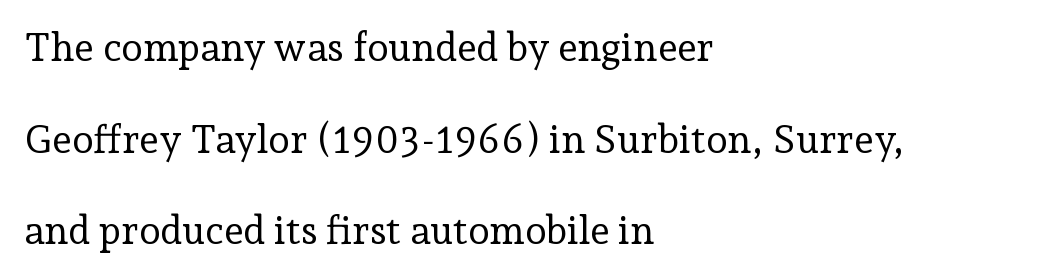
The image shows 39 px regular-weight serif type, upright; set left-aligned, loose line spacing (2.35x), normal letter spacing, not underlined; low stroke contrast and a medium x-height.
